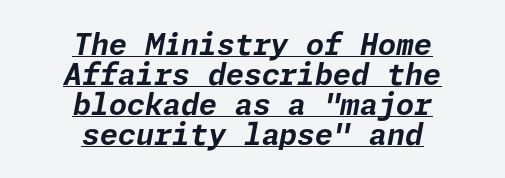
A continuous stroke trails under the words, as in a hyperlink. A typesetter would call this leading minimal, almost set solid. The lettering tilts uniformly, giving the passage an italic look. These lines are centered, leaving both edges ragged. Inter-character spacing is left at the font's built-in metrics.
